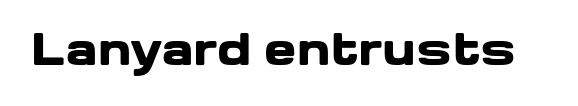
{"serif": "no", "italic": "no", "bold": "yes", "weight": "heavy", "width": "wide", "stroke_contrast": "low", "x_height": "medium", "monospaced": "no", "underline": "no", "letter_spacing": "normal", "letter_spacing_em": 0.0, "glyph_px": 43}
